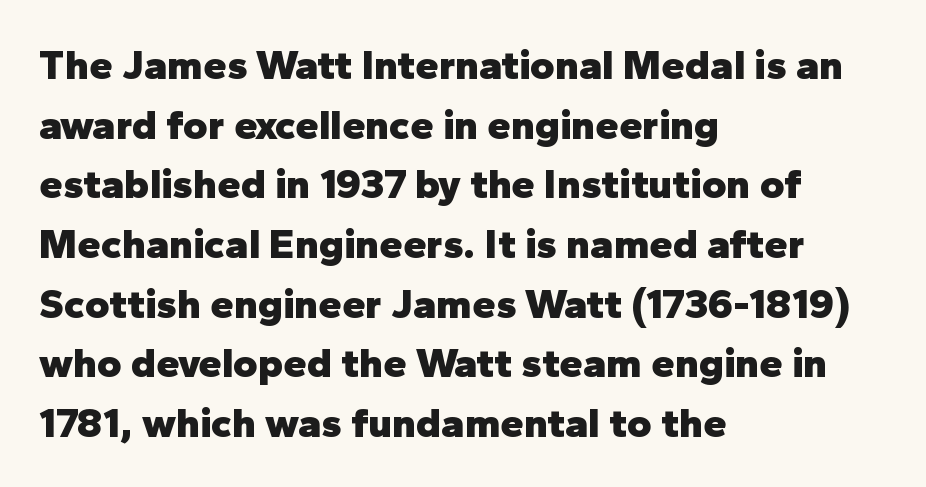
Q: Is the text bold? A: Yes.
Q: Is the text italic (slanted)? A: No, it is upright.
Q: Is the typeface a serif or a sans-serif typeface? A: Sans-serif.
Q: Is the text underlined? A: No.
Q: How is the paragraph aligned? A: Left-aligned.
Q: Is the spacing between letters normal or unusually wide? A: Normal.
Q: Is the spacing between lines tight, normal or loose? A: Normal.
Q: Width (condensed, normal, or wide)? A: Normal.
Q: Stroke contrast? A: Low.
Q: x-height? A: Medium.
Q: Monospaced? A: No.
